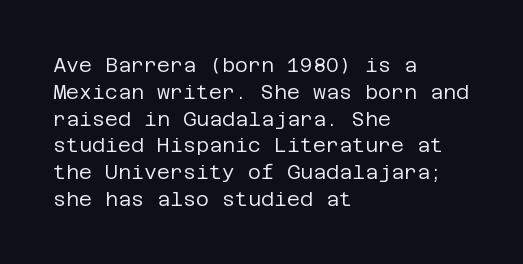
Q: Is the text bold? A: No.
Q: Is the text italic (slanted)? A: No, it is upright.
Q: Is the text underlined? A: No.
Q: How is the paragraph aligned? A: Left-aligned.
Q: Is the spacing between letters normal or unusually wide? A: Normal.
Q: Is the spacing between lines tight, normal or loose? A: Normal.
